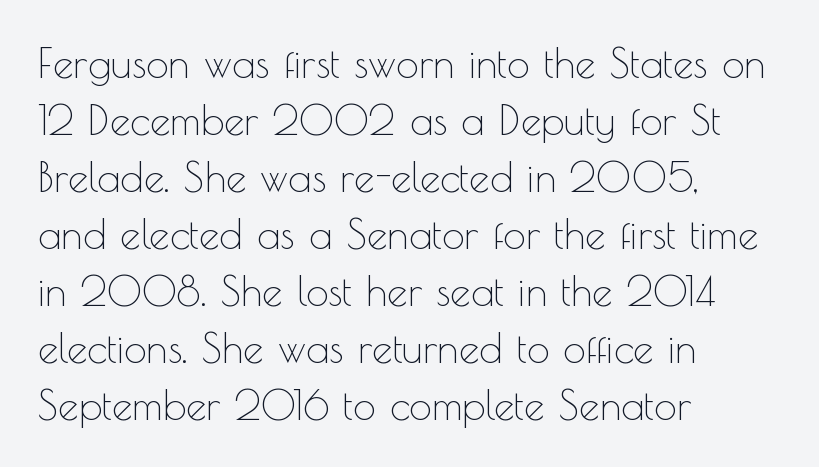
The image shows 41 px thin sans-serif type, upright; set left-aligned, normal line spacing (1.39x), normal letter spacing, not underlined; a small x-height.
